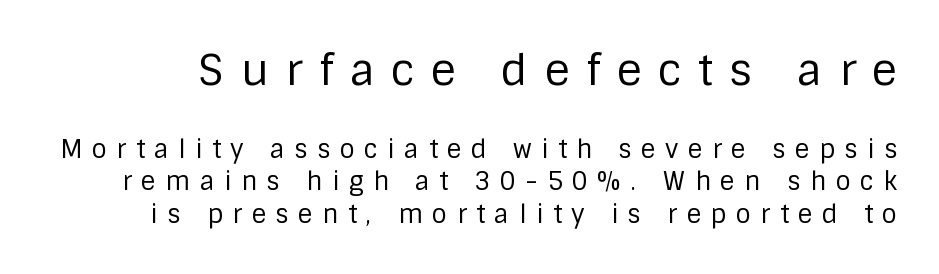
{"serif": "no", "italic": "no", "bold": "no", "weight": "regular", "width": "normal", "stroke_contrast": "low", "x_height": "large", "monospaced": "no", "underline": "no", "line_spacing": "normal", "line_spacing_ratio": 1.31, "letter_spacing": "wide", "letter_spacing_em": 0.38, "larger_block": "first", "size_ratio": 1.72, "glyph_px": 43}
